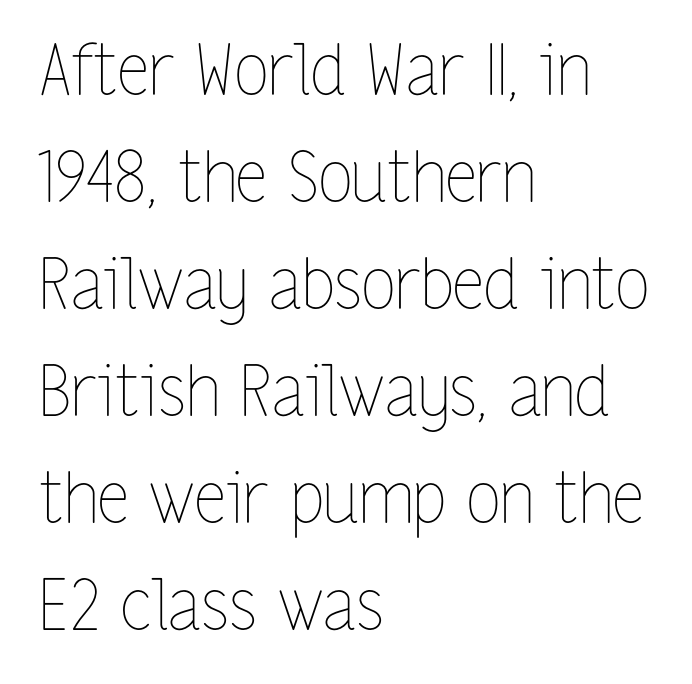
{"italic": "no", "bold": "no", "weight": "thin", "width": "condensed", "stroke_contrast": "low", "x_height": "medium", "monospaced": "no", "underline": "no", "align": "left", "line_spacing": "normal", "line_spacing_ratio": 1.53, "letter_spacing": "normal", "letter_spacing_em": 0.0, "glyph_px": 70}
